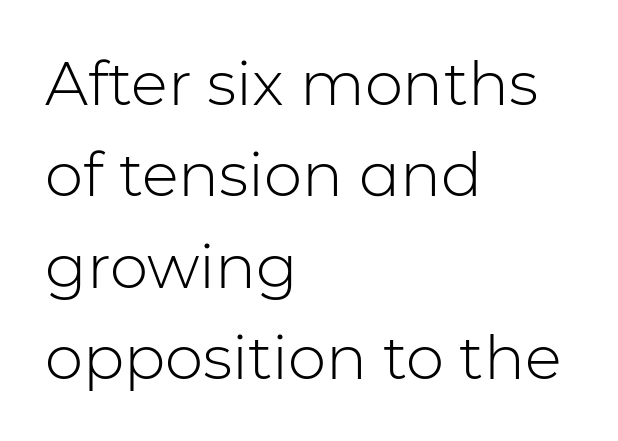
The image shows 61 px light sans-serif type, upright; set left-aligned, normal line spacing (1.5x), normal letter spacing, not underlined; low stroke contrast and a medium x-height.
